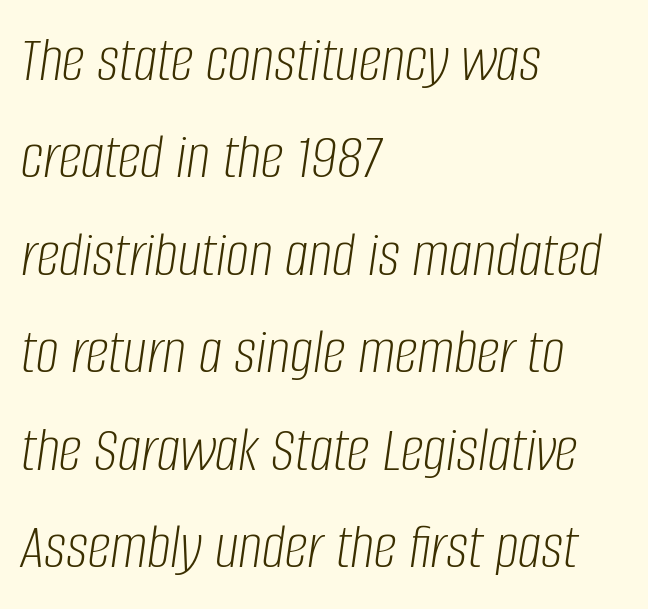
The vertical gap from one line to the next is medium. Only glyphs here, with clear space below each row. Letters have the restrained weight of plain body copy at most. These lines are set flush left with a ragged right edge. The face used here is proportionally spaced, like ordinary book or web type.
